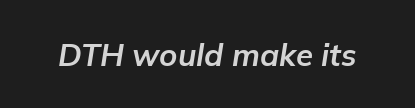
{"italic": "yes", "lean": "right", "slant_degrees": 9, "bold": "yes", "weight": "bold", "width": "normal", "stroke_contrast": "low", "x_height": "medium", "monospaced": "no", "underline": "no", "letter_spacing": "normal", "letter_spacing_em": 0.0, "glyph_px": 31}
